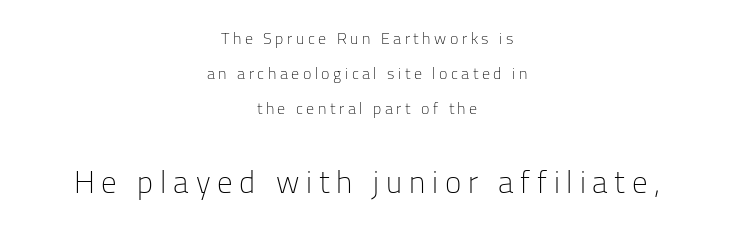
{"serif": "no", "italic": "no", "bold": "no", "weight": "light", "width": "normal", "stroke_contrast": "low", "x_height": "medium", "monospaced": "no", "underline": "no", "align": "center", "line_spacing": "loose", "line_spacing_ratio": 2.18, "letter_spacing": "wide", "letter_spacing_em": 0.22, "larger_block": "second", "size_ratio": 1.94, "glyph_px": 31}
